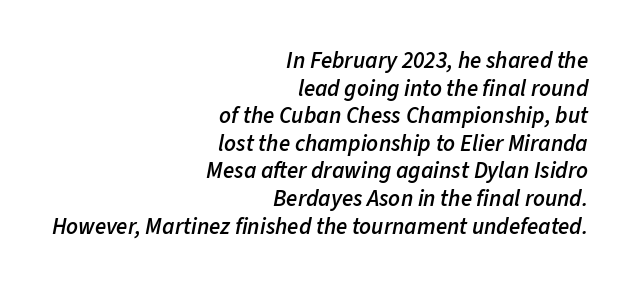
Q: Is the text bold? A: Semi-bold.
Q: Is the text italic (slanted)? A: Yes, it leans right by about 11 degrees.
Q: Is the text underlined? A: No.
Q: How is the paragraph aligned? A: Right-aligned.
Q: Is the spacing between letters normal or unusually wide? A: Normal.
